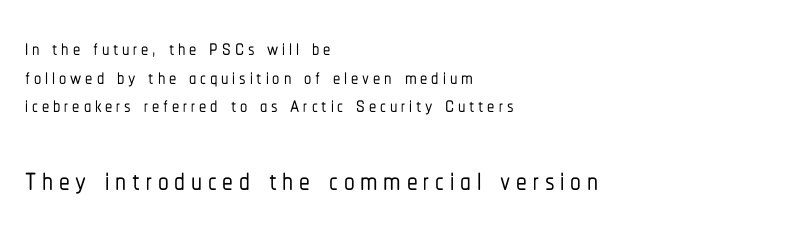
The image shows 43 px condensed sans-serif type, upright; set left-aligned, tight line spacing (0.99x), not underlined; the second (bottom) block is 1.48x larger; low stroke contrast and a medium x-height.
